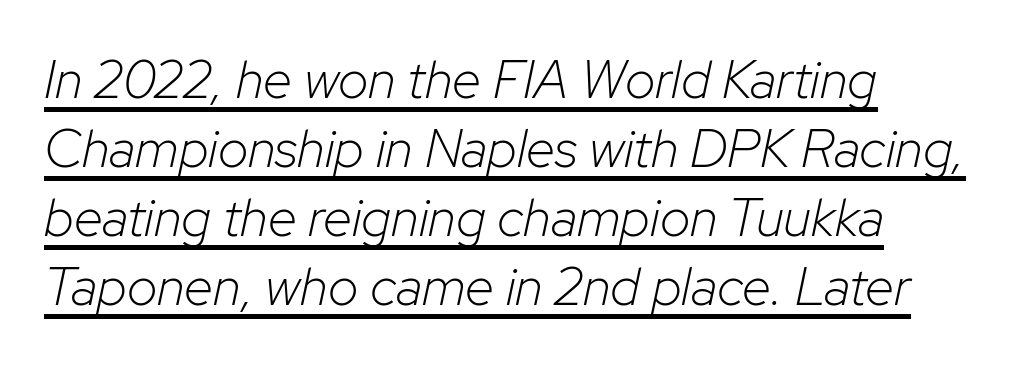
The image shows 53 px light type, italic (leaning right); set left-aligned, normal line spacing (1.3x), normal letter spacing, underlined; low stroke contrast and a medium x-height.
